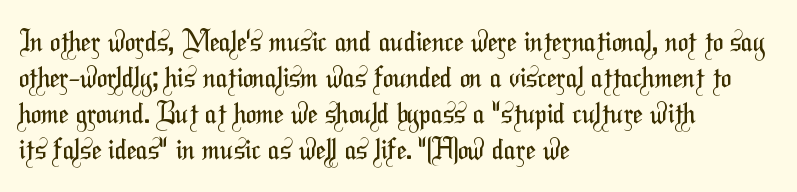
{"serif": "no", "bold": "no", "weight": "regular", "width": "condensed", "stroke_contrast": "medium", "x_height": "medium", "monospaced": "no", "underline": "no", "align": "left", "line_spacing": "normal", "line_spacing_ratio": 1.28, "letter_spacing": "normal", "letter_spacing_em": 0.0, "glyph_px": 28}
